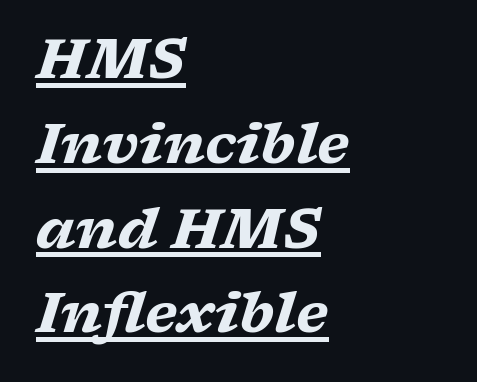
The image shows 54 px heavy, wide serif type, italic (leaning right); set left-aligned, normal line spacing (1.57x), normal letter spacing, underlined; low stroke contrast and a medium x-height.
